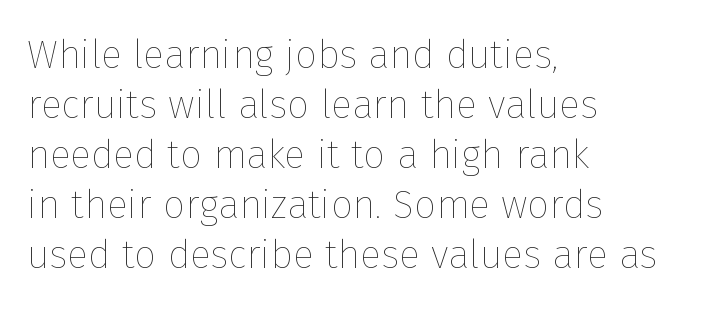
The image shows 39 px thin type, upright; set left-aligned, normal line spacing (1.28x), normal letter spacing, not underlined; low stroke contrast and a medium x-height.
